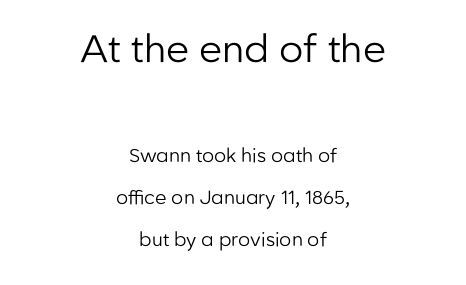
Of the two passages, the one on top uses the larger point size. Leftover space on each line is divided equally before and after the words. How are the letters spaced? Ordinarily, with no added tracking. Character widths vary here, with narrow letters taking less room than wide ones.
